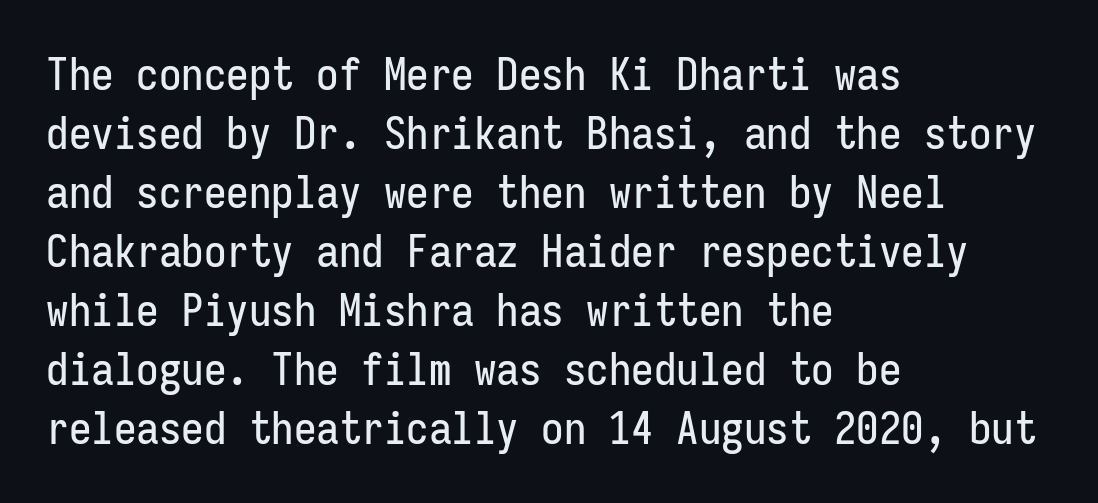
What kind of face is this? One without serifs — a sans. Inter-character spacing is left at the font's built-in metrics. The passage shown is not underscored anywhere. Whoever set this chose a conventional vertical rhythm.
